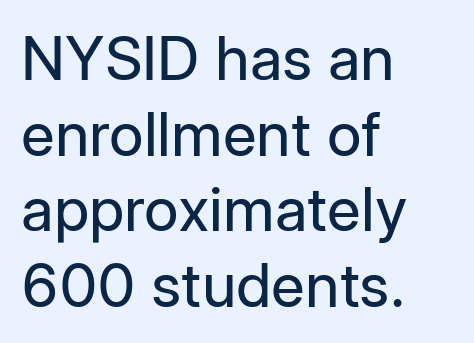
The image shows 60 px regular-weight sans-serif type, upright; set left-aligned, normal line spacing (1.26x), normal letter spacing, not underlined; low stroke contrast and a medium x-height.
